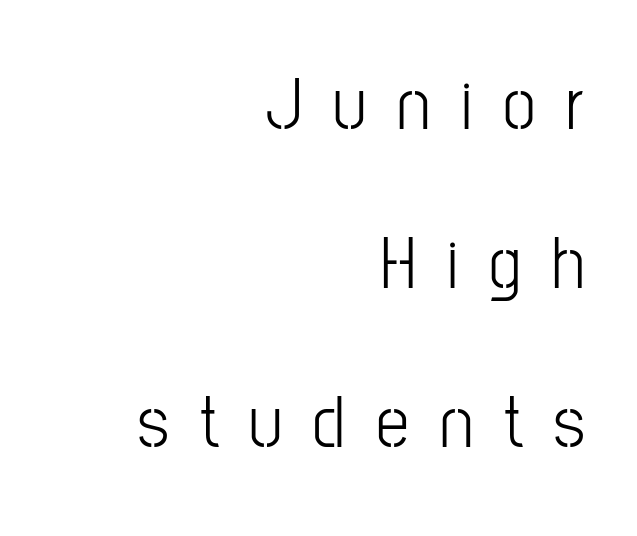
Q: Is the text bold? A: No.
Q: Is the text italic (slanted)? A: No, it is upright.
Q: Is the typeface a serif or a sans-serif typeface? A: Sans-serif.
Q: Is the text underlined? A: No.
Q: How is the paragraph aligned? A: Right-aligned.
Q: Is the spacing between letters normal or unusually wide? A: Unusually wide.
Q: Is the spacing between lines tight, normal or loose? A: Loose.
Q: Width (condensed, normal, or wide)? A: Condensed.
Q: Stroke contrast? A: Low.
Q: x-height? A: Medium.
Q: Monospaced? A: No.
